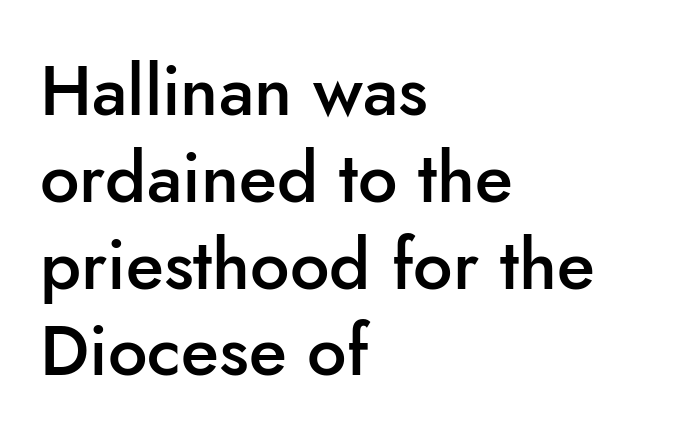
The image shows 70 px semibold sans-serif type, upright; set left-aligned, line spacing 1.24x, normal letter spacing, not underlined; low stroke contrast and a small x-height.
